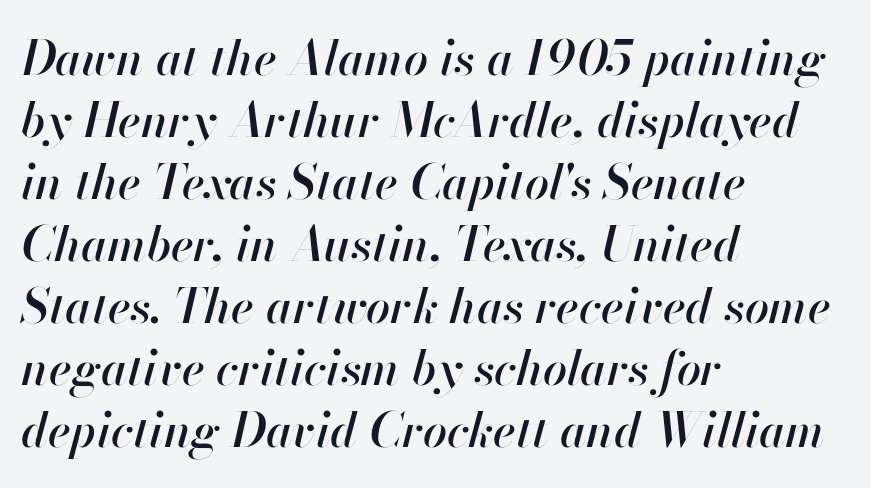
Q: Is the text italic (slanted)? A: Yes, it leans right by about 13 degrees.
Q: Is the text underlined? A: No.
Q: How is the paragraph aligned? A: Left-aligned.
Q: Is the spacing between letters normal or unusually wide? A: Normal.
Q: Is the spacing between lines tight, normal or loose? A: Normal.
Q: Width (condensed, normal, or wide)? A: Normal.
Q: Stroke contrast? A: High.
Q: x-height? A: Small.
Q: Monospaced? A: No.
